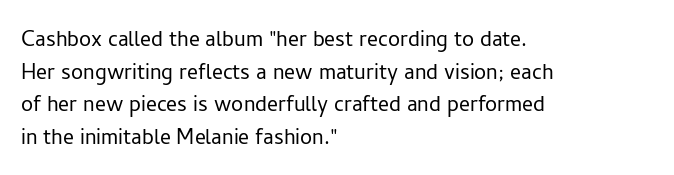
Q: Is the text bold? A: No.
Q: Is the text italic (slanted)? A: No, it is upright.
Q: Is the text underlined? A: No.
Q: How is the paragraph aligned? A: Left-aligned.
Q: Is the spacing between letters normal or unusually wide? A: Normal.
